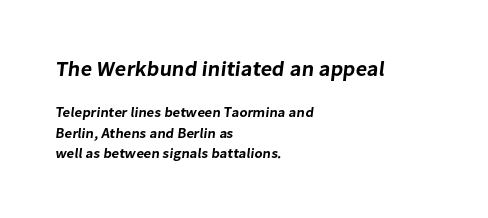
{"underline": "no", "align": "left", "line_spacing": "normal", "line_spacing_ratio": 1.48, "letter_spacing": "normal", "letter_spacing_em": 0.0, "larger_block": "first", "size_ratio": 1.5, "glyph_px": 21}
